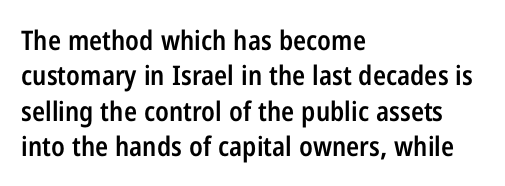
Nobody drew a line under any word here. In terms of leading, this rendering sits right in the middle. Typographic density is moderately raised because the face is semibold. Standard letterfit; no display-style spreading of the glyphs. The text block is weighted toward the left margin, trailing off unevenly rightward. The lettering stays uniformly vertical, giving the passage a roman look.
